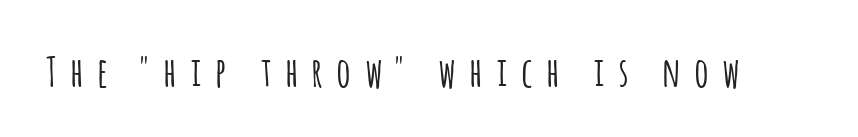
Each letter keeps its own natural width here, so spacing adapts to shape. Only glyphs here, with clear space below each row. Tracking value appears strongly positive — letters spread wide. Every stem runs plumb, perpendicular to the baseline.
